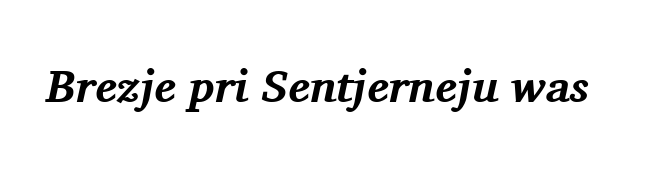
Think of a printed novel: that variable character pitch is what you see here. Underline: absent. The face used here has the dense, thick strokes of a bold. Rendered with sloped, italic letterforms. Does the type have serifs? Yes, each stem ends in a small foot. This rendering leaves character spacing at its baseline value.
